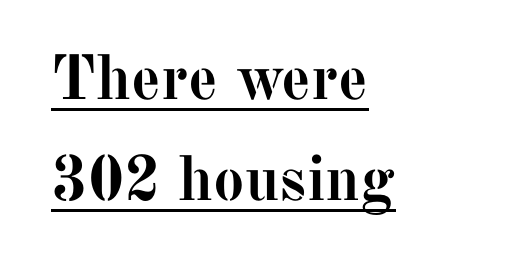
Q: Is the text bold? A: Yes.
Q: Is the text italic (slanted)? A: No, it is upright.
Q: Is the typeface a serif or a sans-serif typeface? A: Serif.
Q: Is the text underlined? A: Yes.
Q: How is the paragraph aligned? A: Left-aligned.
Q: Is the spacing between letters normal or unusually wide? A: Normal.
Q: Is the spacing between lines tight, normal or loose? A: Normal.
Q: Width (condensed, normal, or wide)? A: Normal.
Q: Stroke contrast? A: Medium.
Q: x-height? A: Medium.
Q: Monospaced? A: No.
